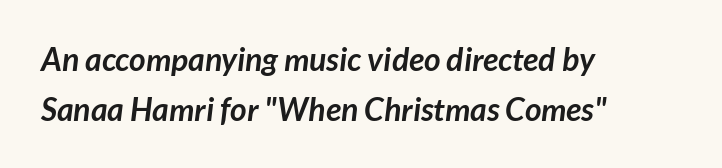
{"serif": "no", "bold": "yes", "weight": "semibold", "width": "normal", "stroke_contrast": "low", "x_height": "medium", "monospaced": "no", "underline": "no", "align": "left", "line_spacing": "normal", "line_spacing_ratio": 1.56, "letter_spacing": "normal", "letter_spacing_em": 0.0, "glyph_px": 32}
